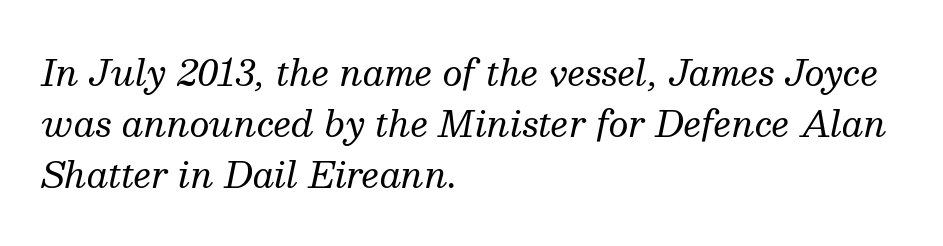
Q: Is the text bold? A: No.
Q: Is the text italic (slanted)? A: Yes, it leans right by about 13 degrees.
Q: Is the typeface a serif or a sans-serif typeface? A: Serif.
Q: Is the text underlined? A: No.
Q: How is the paragraph aligned? A: Left-aligned.
Q: Is the spacing between letters normal or unusually wide? A: Normal.
Q: Is the spacing between lines tight, normal or loose? A: Normal.
Q: Width (condensed, normal, or wide)? A: Normal.
Q: Stroke contrast? A: Medium.
Q: x-height? A: Medium.
Q: Monospaced? A: No.
